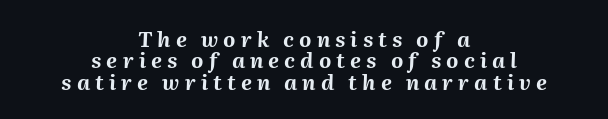
{"italic": "yes", "lean": "right", "slant_degrees": 2, "bold": "yes", "underline": "no", "align": "center", "line_spacing": "tight", "line_spacing_ratio": 1.02, "letter_spacing": "wide", "letter_spacing_em": 0.24, "glyph_px": 21}
